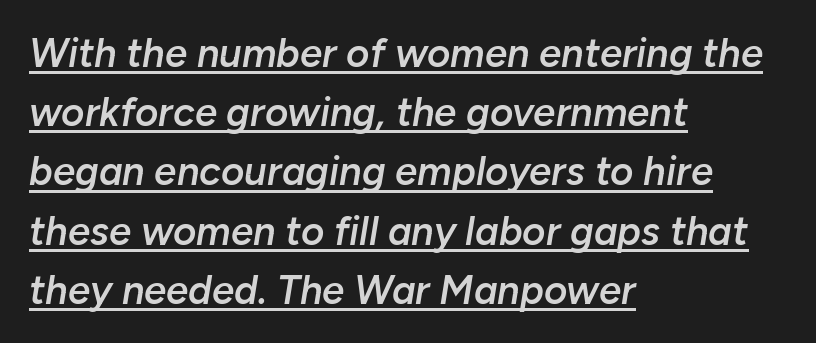
{"italic": "yes", "lean": "right", "slant_degrees": 10, "bold": "semi", "weight": "semibold", "width": "normal", "stroke_contrast": "low", "x_height": "medium", "monospaced": "no", "underline": "yes", "align": "left", "line_spacing": "normal", "line_spacing_ratio": 1.48, "letter_spacing": "normal", "letter_spacing_em": 0.0, "glyph_px": 40}
